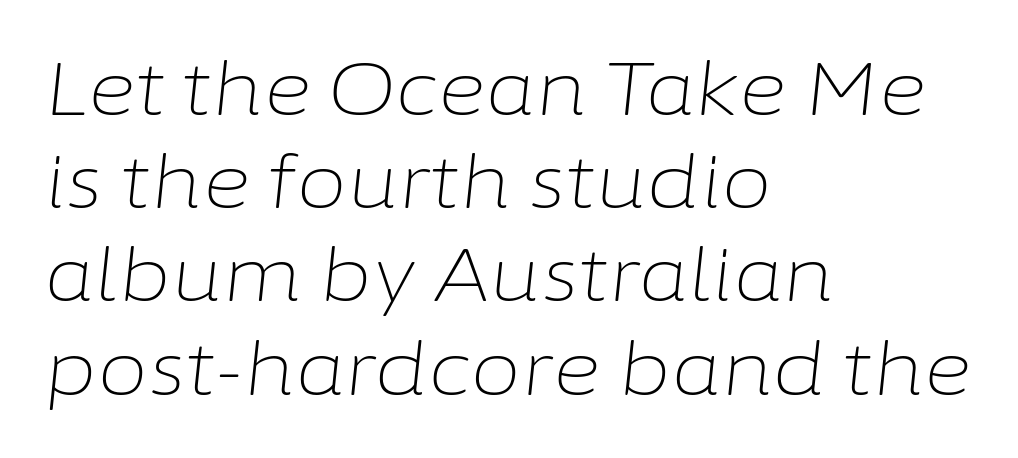
These lines keep a tight, regular rhythm from letter to letter. Any mark beneath the type? The region is blank. Normally led — the rows are evenly, conventionally spaced. The ragged edge is on the right, which tells us the setting is flush left. Is this a fixed-width face? No — the glyphs have proportional, varying widths.
